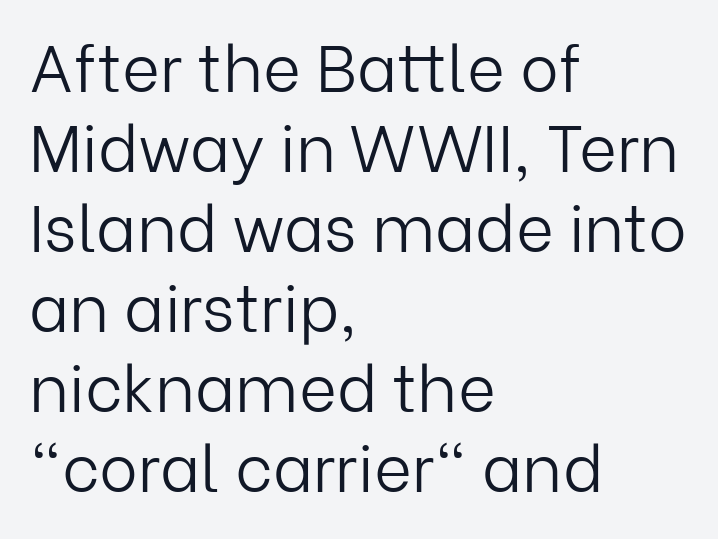
The image shows 65 px light sans-serif type, upright; set left-aligned, line spacing 1.23x, normal letter spacing, not underlined; low stroke contrast and a medium x-height.
